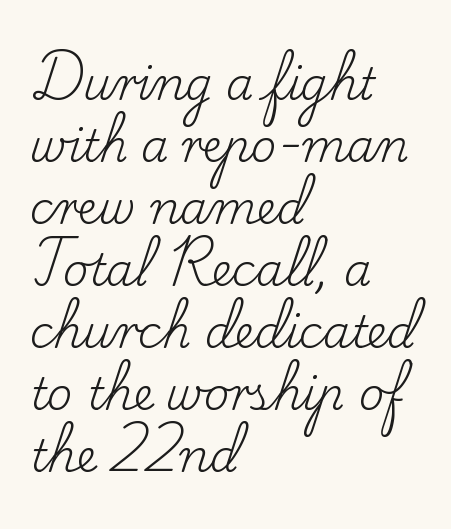
The image shows 44 px regular-weight serif type; set left-aligned, normal line spacing (1.41x), normal letter spacing, not underlined; low stroke contrast and a small x-height.
